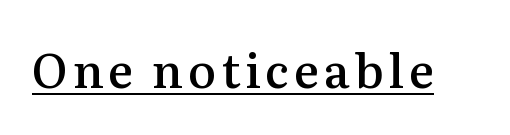
Q: Is the text bold? A: Semi-bold.
Q: Is the text italic (slanted)? A: No, it is upright.
Q: Is the typeface a serif or a sans-serif typeface? A: Serif.
Q: Is the text underlined? A: Yes.
Q: Width (condensed, normal, or wide)? A: Normal.
Q: Stroke contrast? A: Medium.
Q: x-height? A: Medium.
Q: Monospaced? A: No.
